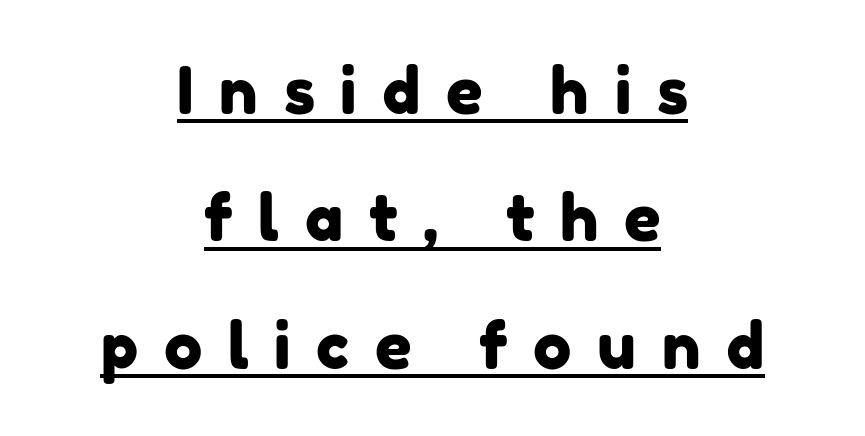
The image shows 64 px sans-serif type; set centered, loose line spacing (1.99x), unusually wide letter spacing (+0.4 em), underlined; low stroke contrast and a medium x-height.
